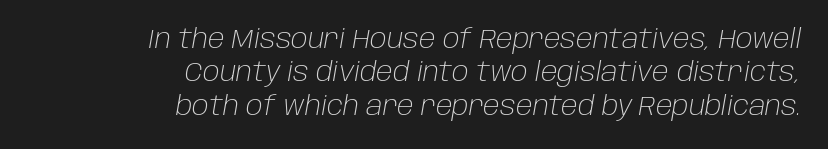
The image shows 26 px text type, italic (leaning right); set right-aligned, normal line spacing (1.28x), normal letter spacing, not underlined.
